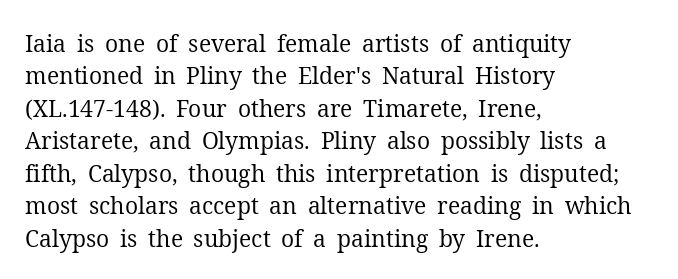
The image shows 23 px text type, upright; set left-aligned, normal line spacing (1.41x), normal letter spacing, not underlined.
